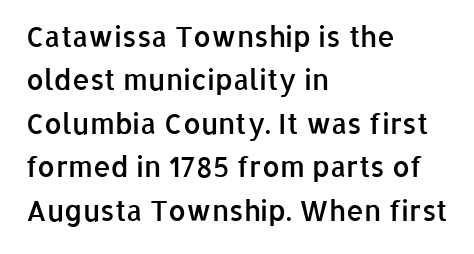
{"serif": "no", "italic": "no", "bold": "semi", "weight": "semibold", "width": "normal", "stroke_contrast": "low", "x_height": "medium", "monospaced": "no", "underline": "no", "align": "left", "line_spacing": "normal", "line_spacing_ratio": 1.55, "letter_spacing": "normal", "letter_spacing_em": 0.0, "glyph_px": 28}
